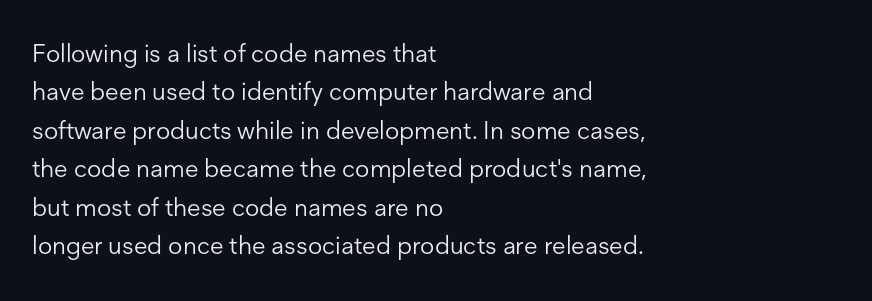
{"italic": "no", "bold": "no", "underline": "no", "align": "left", "line_spacing": "normal", "line_spacing_ratio": 1.54, "letter_spacing": "normal", "letter_spacing_em": 0.0, "glyph_px": 25}
